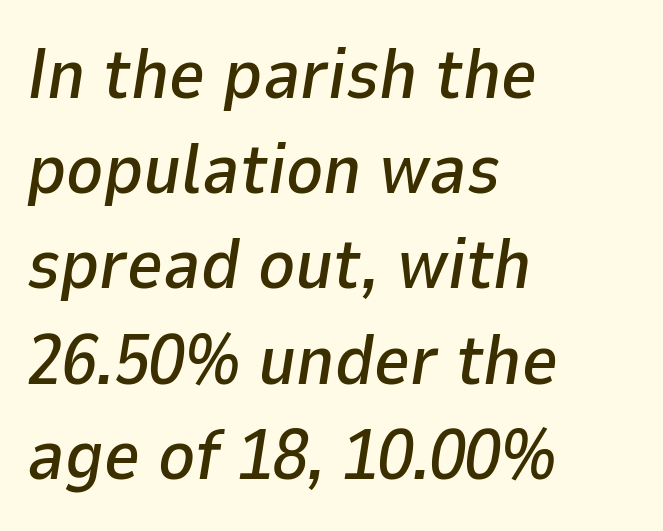
Q: Is the text italic (slanted)? A: Yes, it leans right by about 9 degrees.
Q: Is the text underlined? A: No.
Q: How is the paragraph aligned? A: Left-aligned.
Q: Is the spacing between letters normal or unusually wide? A: Normal.
Q: Is the spacing between lines tight, normal or loose? A: Normal.
Q: Width (condensed, normal, or wide)? A: Normal.
Q: Stroke contrast? A: Low.
Q: x-height? A: Medium.
Q: Monospaced? A: No.
